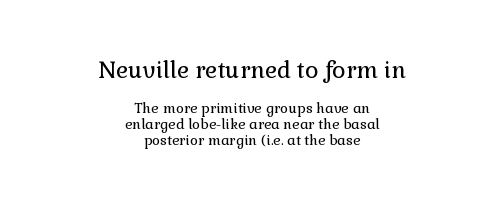
Q: Is the text bold? A: No.
Q: Is the text italic (slanted)? A: No, it is upright.
Q: Is the text underlined? A: No.
Q: How is the paragraph aligned? A: Centered.
Q: Is the spacing between letters normal or unusually wide? A: Normal.
Q: Is the spacing between lines tight, normal or loose? A: Tight.
Q: Which block of text is set in a larger size, the first (top) or the second (bottom)? A: The first (top) one.
